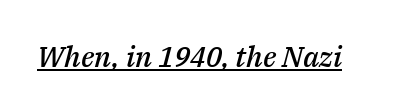
Q: Is the text bold? A: Semi-bold.
Q: Is the text italic (slanted)? A: Yes, it leans right by about 14 degrees.
Q: Is the text underlined? A: Yes.
Q: Is the spacing between letters normal or unusually wide? A: Normal.
Q: Width (condensed, normal, or wide)? A: Normal.
Q: Stroke contrast? A: Medium.
Q: x-height? A: Medium.
Q: Monospaced? A: No.
